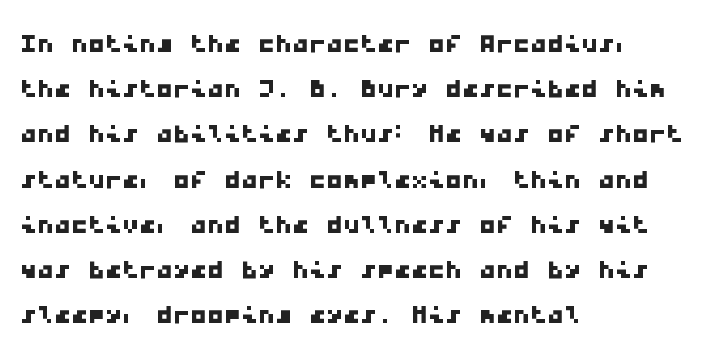
The image shows 34 px wide sans-serif type, monospaced; set left-aligned, normal line spacing (1.33x), normal letter spacing, not underlined; low stroke contrast and a medium x-height.
